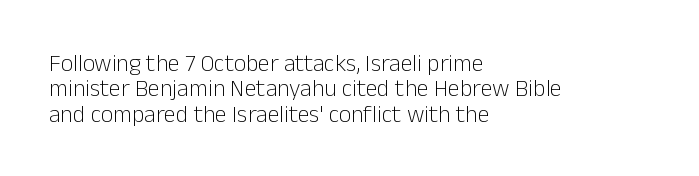
{"italic": "no", "bold": "no", "underline": "no", "align": "left", "line_spacing": "tight", "line_spacing_ratio": 1.06, "letter_spacing": "normal", "letter_spacing_em": 0.0, "glyph_px": 24}
